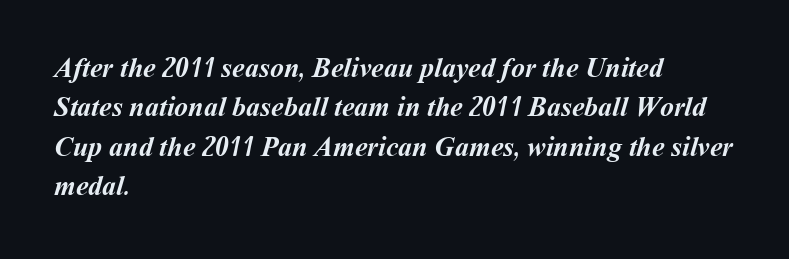
The image shows 28 px semibold type; set left-aligned, normal line spacing (1.41x), normal letter spacing, not underlined; medium stroke contrast and a medium x-height.
